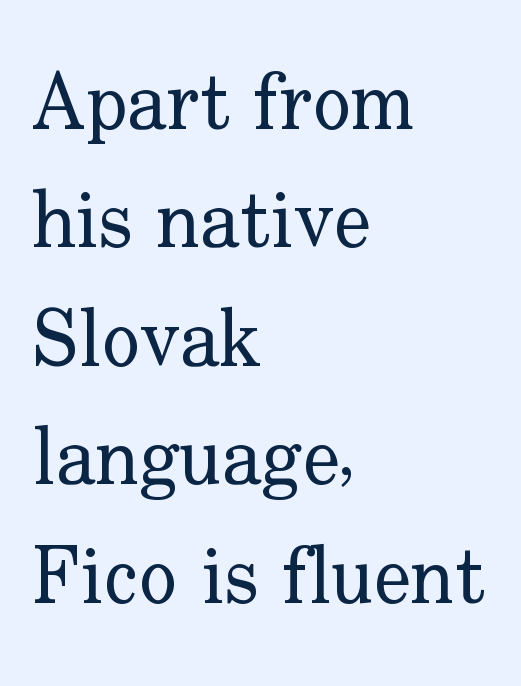
{"serif": "yes", "italic": "no", "bold": "no", "weight": "regular", "width": "normal", "stroke_contrast": "low", "x_height": "small", "monospaced": "no", "underline": "no", "align": "left", "line_spacing": "normal", "line_spacing_ratio": 1.5, "letter_spacing": "normal", "letter_spacing_em": 0.0, "glyph_px": 79}
